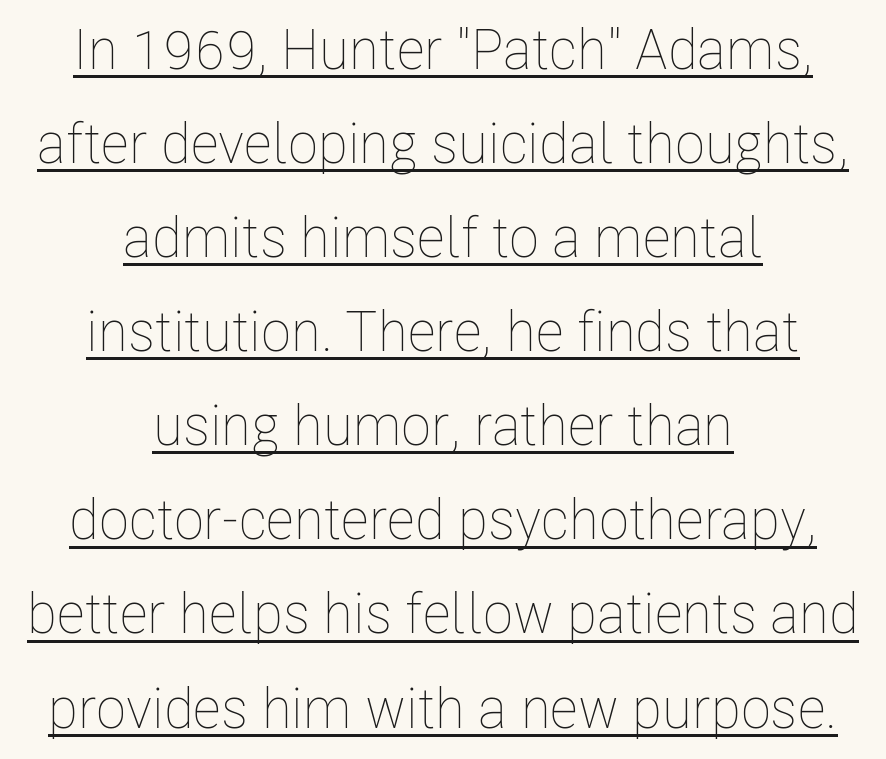
The image shows 56 px thin, condensed type, upright; set centered, normal line spacing (1.68x), normal letter spacing, underlined; low stroke contrast and a medium x-height.
